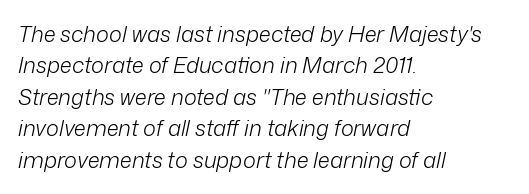
Tracking value appears to be zero — textbook default spacing. Alignment: flush left. The cut favours lightness, reaching ordinary text weight at its darkest. The area under the type is left untouched. The whole block is typeset with a tilt.
